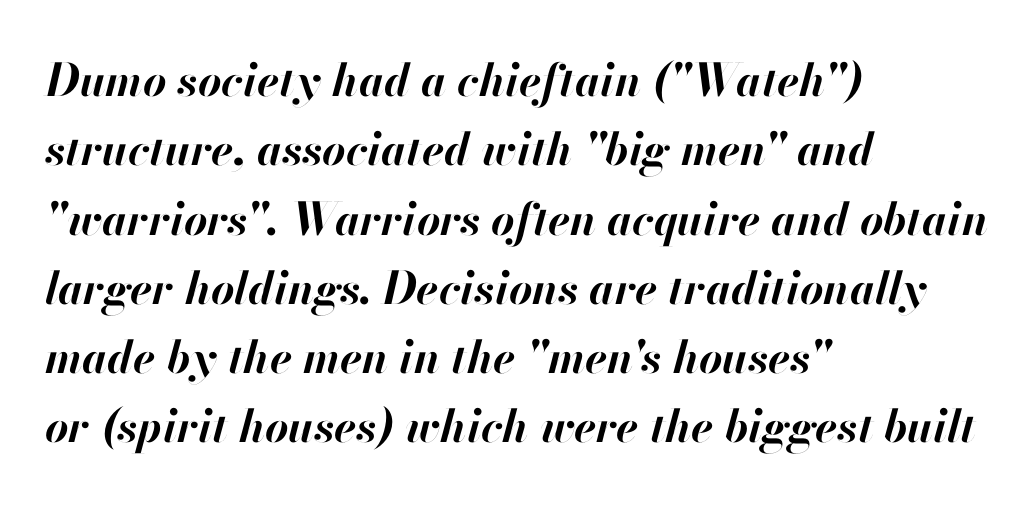
The image shows 45 px bold type, italic (leaning right); set left-aligned, normal line spacing (1.54x), normal letter spacing, not underlined; high stroke contrast and a small x-height.
